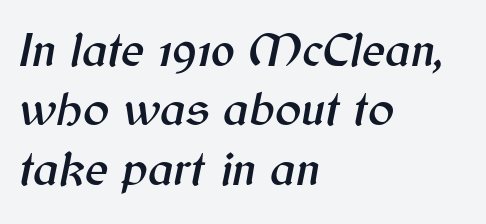
{"italic": "yes", "lean": "right", "slant_degrees": 12, "width": "normal", "stroke_contrast": "medium", "x_height": "medium", "monospaced": "no", "underline": "no", "align": "left", "line_spacing_ratio": 1.21, "letter_spacing": "normal", "letter_spacing_em": 0.0, "glyph_px": 49}
